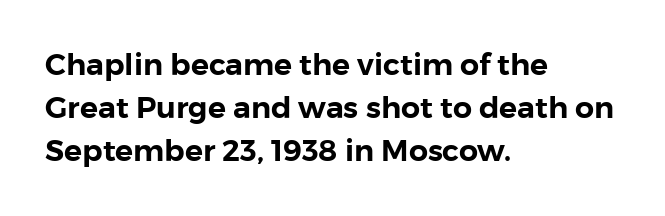
Q: Is the text italic (slanted)? A: No, it is upright.
Q: Is the typeface a serif or a sans-serif typeface? A: Sans-serif.
Q: Is the text underlined? A: No.
Q: How is the paragraph aligned? A: Left-aligned.
Q: Is the spacing between letters normal or unusually wide? A: Normal.
Q: Is the spacing between lines tight, normal or loose? A: Normal.
Q: Width (condensed, normal, or wide)? A: Normal.
Q: Stroke contrast? A: Low.
Q: x-height? A: Medium.
Q: Monospaced? A: No.
